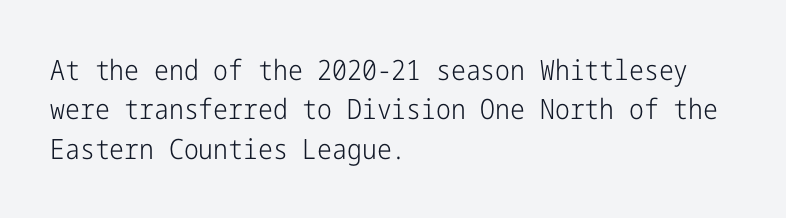
Stems here are at most as thick as an everyday book face. Evenly set lines give the paragraph a standard silhouette. Is the letter spacing exaggerated? No — it looks like the ordinary default. The paragraph shown leans on its left margin. Is this a sans? Yes — the strokes have no serifs. The letters stand straight up with perfectly vertical stems.
